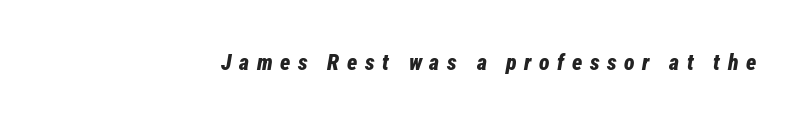
{"italic": "yes", "lean": "right", "slant_degrees": 12, "bold": "yes", "underline": "no", "letter_spacing": "wide", "letter_spacing_em": 0.34, "glyph_px": 22}
